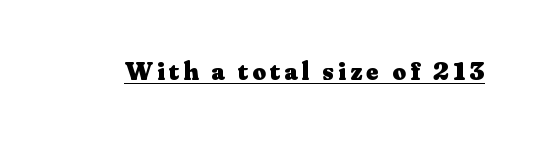
The image shows 26 px bold type, upright; set underlined.
